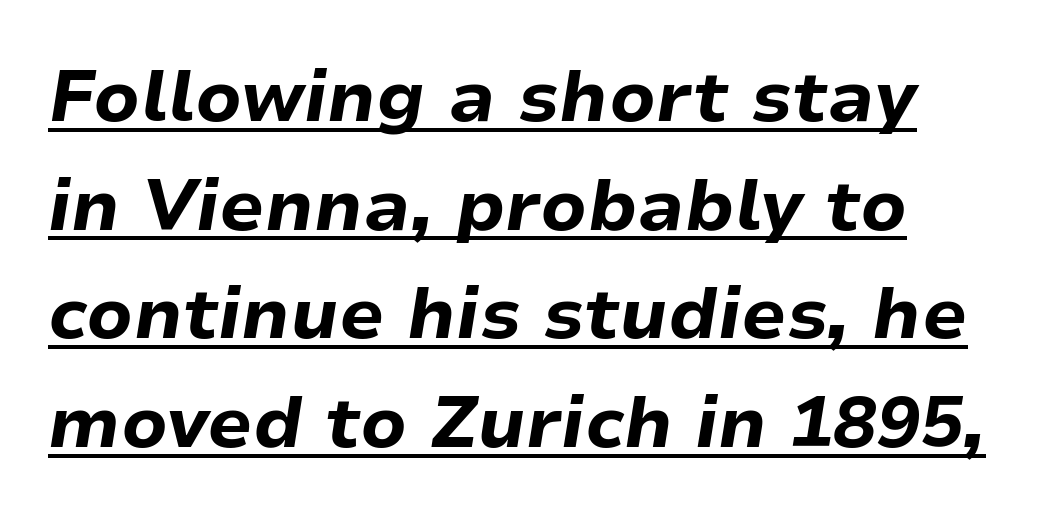
The image shows 72 px bold type, italic (leaning right); set left-aligned, normal line spacing (1.51x), normal letter spacing, underlined; low stroke contrast and a medium x-height.
